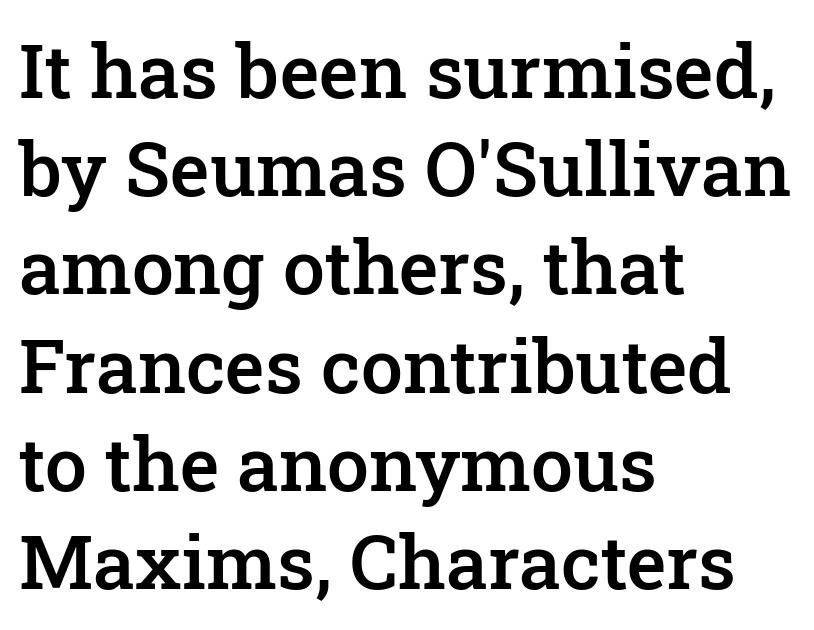
The image shows 75 px semibold serif type, upright; set left-aligned, normal line spacing (1.31x), normal letter spacing, not underlined; low stroke contrast and a medium x-height.
